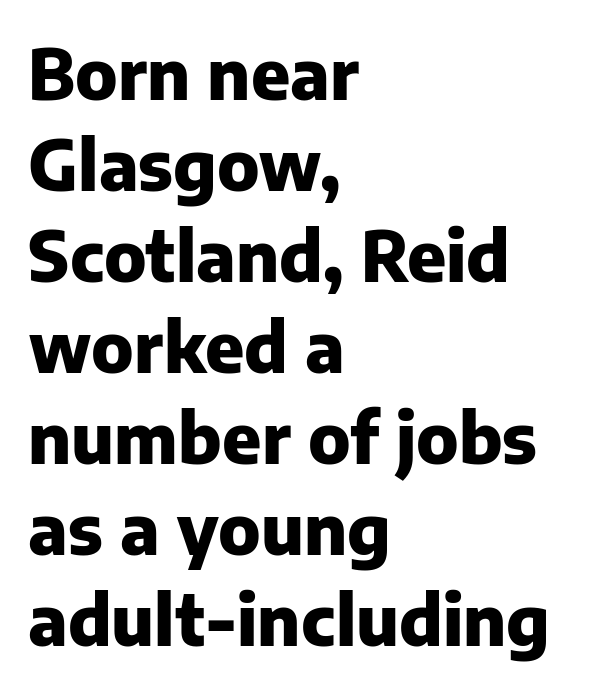
Does the copy run flush right? No — it runs flush left. Looks like regular typesetting: each glyph gets only the width it needs. Any mark beneath the type? The region is blank. Regular leading. Typesetter's note: full bold, strokes at maximum text heaviness. The letters sit at their default tracking, neither squeezed nor spread.
